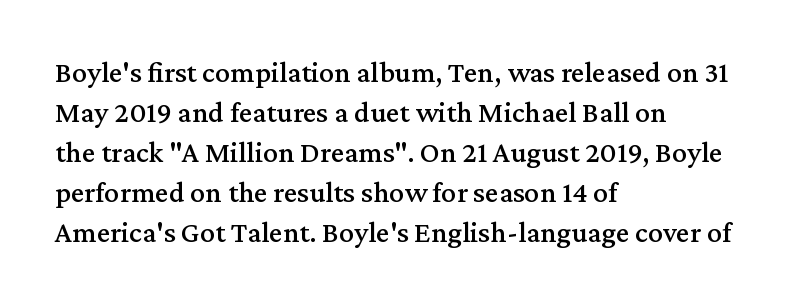
The image shows 30 px serif type, upright; set left-aligned, normal line spacing (1.33x), normal letter spacing, not underlined; medium stroke contrast and a medium x-height.
